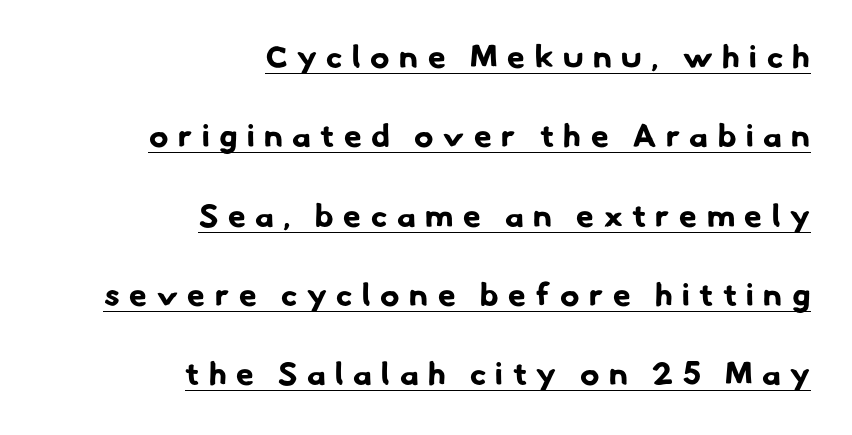
The image shows 32 px bold sans-serif type; set right-aligned, loose line spacing (2.48x), unusually wide letter spacing (+0.3 em), underlined; low stroke contrast and a small x-height.
